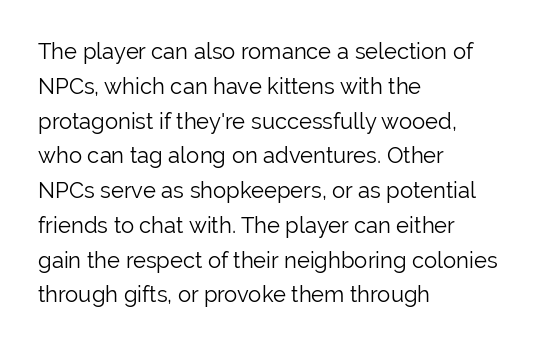
Q: Is the text bold? A: No.
Q: Is the text italic (slanted)? A: No, it is upright.
Q: Is the text underlined? A: No.
Q: How is the paragraph aligned? A: Left-aligned.
Q: Is the spacing between letters normal or unusually wide? A: Normal.
Q: Is the spacing between lines tight, normal or loose? A: Normal.
